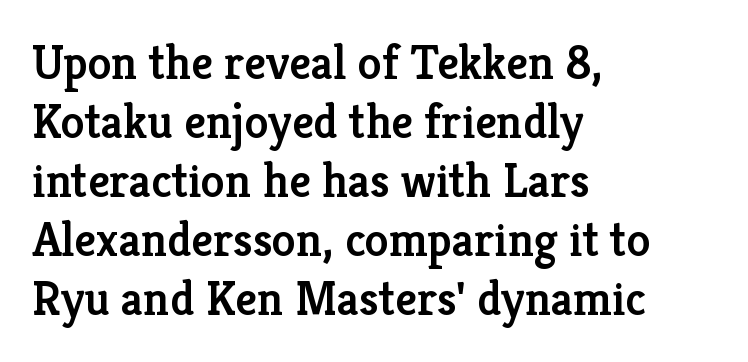
The image shows 48 px semibold serif type, upright; set left-aligned, line spacing 1.23x, normal letter spacing, not underlined; low stroke contrast and a medium x-height.
